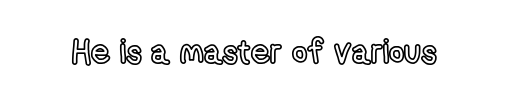
Q: Is the text italic (slanted)? A: No, it is upright.
Q: Is the text underlined? A: No.
Q: Is the spacing between letters normal or unusually wide? A: Normal.
Q: Width (condensed, normal, or wide)? A: Condensed.
Q: x-height? A: Medium.
Q: Monospaced? A: No.
